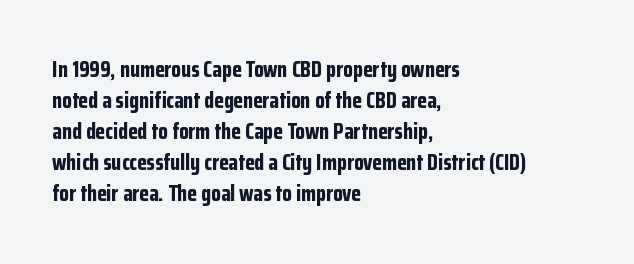
Q: Is the text bold? A: Yes.
Q: Is the text italic (slanted)? A: No, it is upright.
Q: Is the text underlined? A: No.
Q: How is the paragraph aligned? A: Left-aligned.
Q: Is the spacing between letters normal or unusually wide? A: Normal.
Q: Is the spacing between lines tight, normal or loose? A: Normal.
